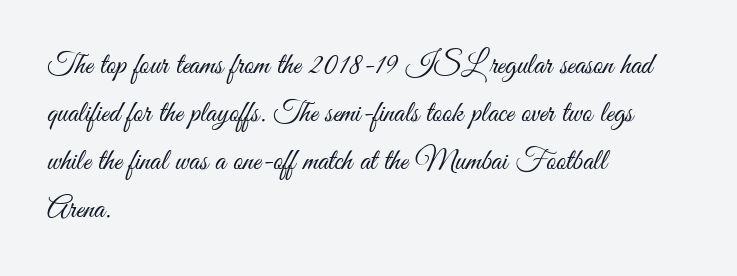
{"serif": "no", "bold": "no", "weight": "light", "width": "condensed", "stroke_contrast": "medium", "x_height": "small", "monospaced": "no", "underline": "no", "align": "left", "line_spacing": "normal", "line_spacing_ratio": 1.6, "letter_spacing": "normal", "letter_spacing_em": 0.0, "glyph_px": 30}
